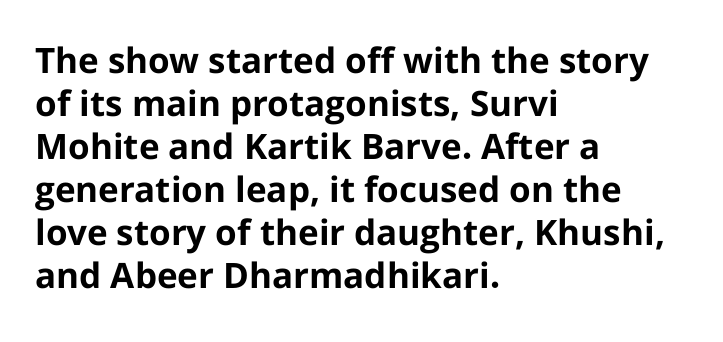
Q: Is the text bold? A: Yes.
Q: Is the text italic (slanted)? A: No, it is upright.
Q: Is the typeface a serif or a sans-serif typeface? A: Sans-serif.
Q: Is the text underlined? A: No.
Q: How is the paragraph aligned? A: Left-aligned.
Q: Is the spacing between letters normal or unusually wide? A: Normal.
Q: Width (condensed, normal, or wide)? A: Normal.
Q: Stroke contrast? A: Low.
Q: x-height? A: Medium.
Q: Monospaced? A: No.
